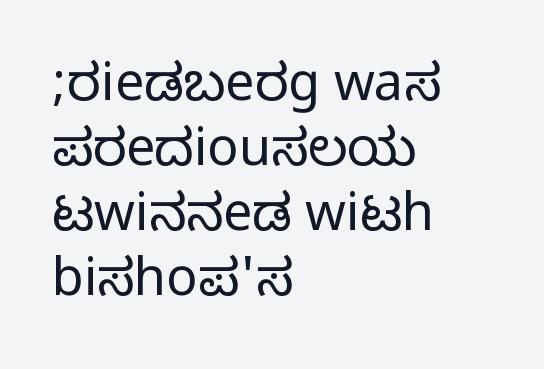
Does extra space separate the letters? No, they use regular spacing. Quick note: not italic, upright. Looks like regular typesetting: each glyph gets only the width it needs. Plain, unruled lines of type. Leftover space on each line is placed entirely after the last word.
